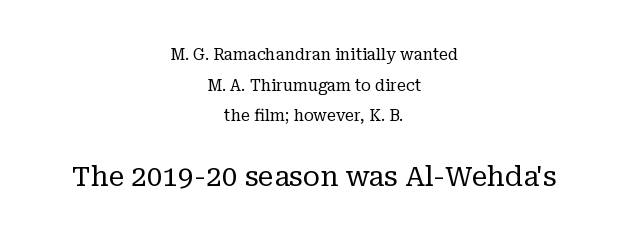
Q: Is the text bold? A: No.
Q: Is the text italic (slanted)? A: No, it is upright.
Q: Is the typeface a serif or a sans-serif typeface? A: Serif.
Q: Is the text underlined? A: No.
Q: How is the paragraph aligned? A: Centered.
Q: Is the spacing between letters normal or unusually wide? A: Normal.
Q: Is the spacing between lines tight, normal or loose? A: Loose.
Q: Which block of text is set in a larger size, the first (top) or the second (bottom)? A: The second (bottom) one.
Q: Width (condensed, normal, or wide)? A: Normal.
Q: Stroke contrast? A: Low.
Q: x-height? A: Medium.
Q: Monospaced? A: No.
